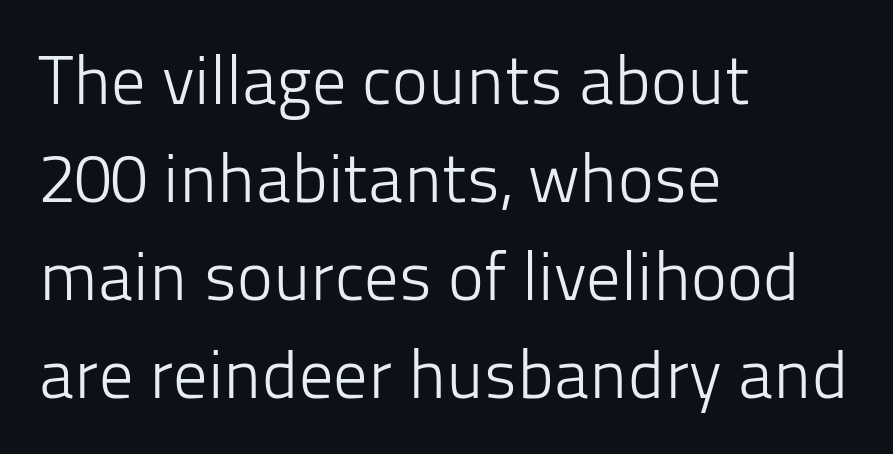
Leading: standard. Teacher's note: observe the even left margin — that is flush-left alignment. These lines are composed in type without serifs. Think of a printed novel: that variable character pitch is what you see here. Lines of text with bare space underneath. This sample uses plain, unmodified letter spacing.
